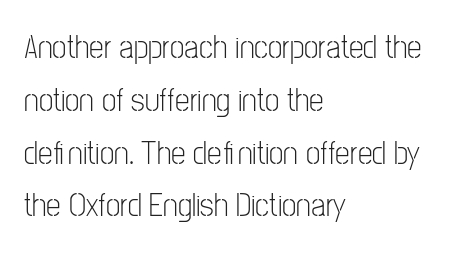
Q: Is the text bold? A: No.
Q: Is the text italic (slanted)? A: No, it is upright.
Q: Is the typeface a serif or a sans-serif typeface? A: Sans-serif.
Q: Is the text underlined? A: No.
Q: How is the paragraph aligned? A: Left-aligned.
Q: Is the spacing between letters normal or unusually wide? A: Normal.
Q: Is the spacing between lines tight, normal or loose? A: Normal.
Q: Width (condensed, normal, or wide)? A: Condensed.
Q: Stroke contrast? A: Low.
Q: x-height? A: Medium.
Q: Monospaced? A: No.
